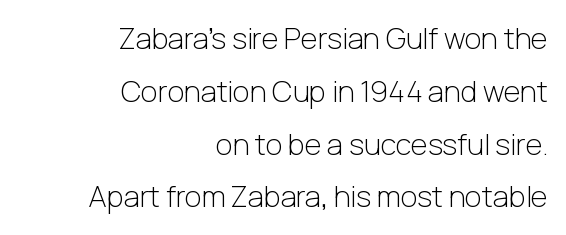
The image shows 29 px light sans-serif type, upright; set right-aligned, line spacing 1.82x, normal letter spacing, not underlined; low stroke contrast and a medium x-height.
